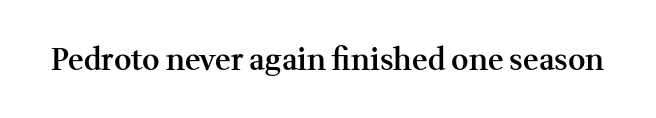
{"serif": "yes", "italic": "no", "bold": "semi", "weight": "semibold", "width": "normal", "stroke_contrast": "medium", "x_height": "medium", "monospaced": "no", "underline": "no", "letter_spacing": "normal", "letter_spacing_em": 0.0, "glyph_px": 30}
